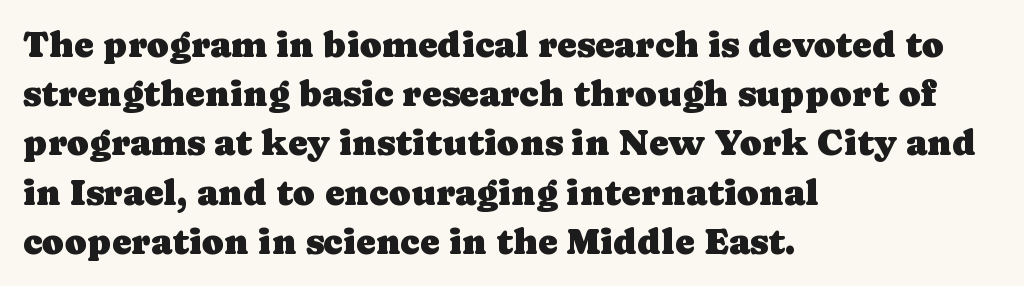
The image shows 37 px serif type, upright; set left-aligned, normal line spacing (1.33x), normal letter spacing, not underlined; low stroke contrast and a medium x-height.
